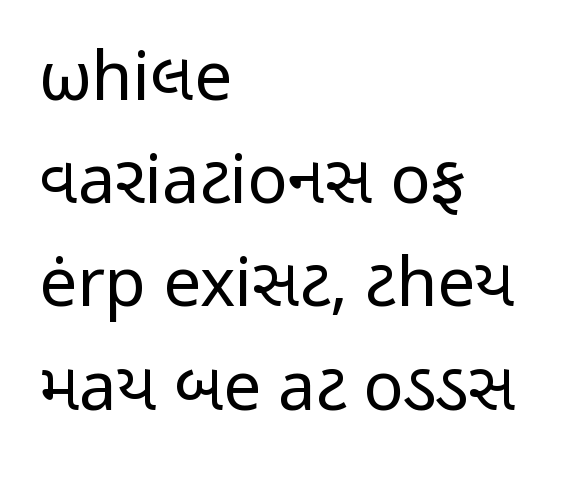
The image shows 67 px regular-weight, condensed sans-serif type, upright; set left-aligned, normal line spacing (1.54x), normal letter spacing, not underlined; low stroke contrast and a medium x-height.
